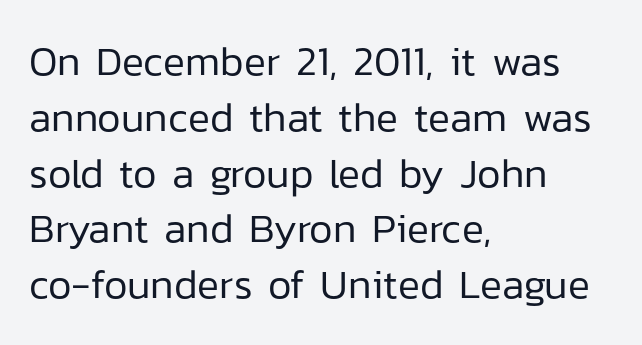
The image shows 41 px regular-weight sans-serif type, upright; set left-aligned, normal line spacing (1.36x), normal letter spacing, not underlined; low stroke contrast and a medium x-height.
